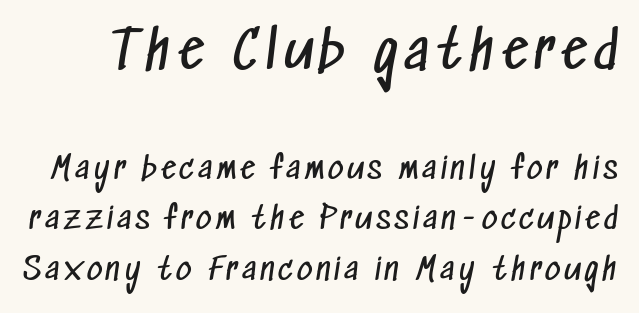
A typesetter would call this proportional, since set widths differ per character. Stroke terminals: plain, sans-serif. Large over small — that's the arrangement of the two blocks here. Weight: in the light-to-regular range.
